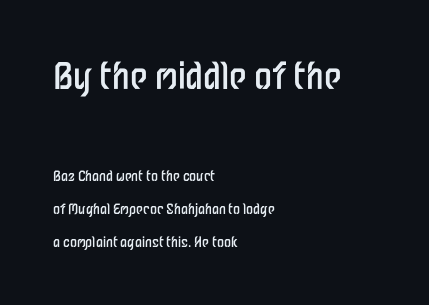
Q: Is the text bold? A: No.
Q: Is the text italic (slanted)? A: No, it is upright.
Q: Is the typeface a serif or a sans-serif typeface? A: Sans-serif.
Q: Is the text underlined? A: No.
Q: How is the paragraph aligned? A: Left-aligned.
Q: Is the spacing between letters normal or unusually wide? A: Normal.
Q: Is the spacing between lines tight, normal or loose? A: Loose.
Q: Which block of text is set in a larger size, the first (top) or the second (bottom)? A: The first (top) one.
Q: Width (condensed, normal, or wide)? A: Condensed.
Q: Stroke contrast? A: Low.
Q: x-height? A: Medium.
Q: Monospaced? A: No.
